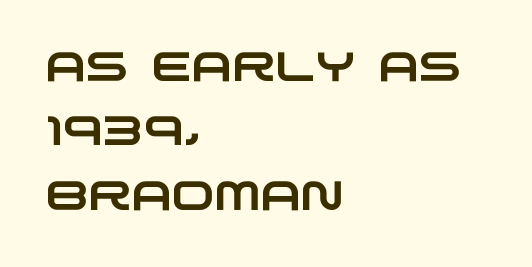
Between one letter and the next there's only the usual sliver of space. Each line starts at the same left margin while the right side varies. Varying glyph widths throughout — classic text-font behaviour. To sum up the face: it is a sans, with no serifs.
